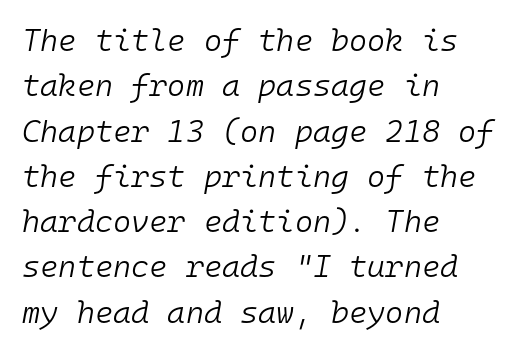
{"italic": "yes", "lean": "right", "slant_degrees": 10, "bold": "no", "weight": "light", "width": "normal", "stroke_contrast": "low", "x_height": "medium", "monospaced": "yes", "underline": "no", "align": "left", "line_spacing": "normal", "line_spacing_ratio": 1.46, "letter_spacing": "normal", "letter_spacing_em": 0.0, "glyph_px": 31}
